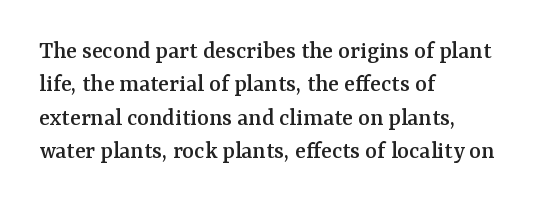
The image shows 25 px text type, upright; set left-aligned, normal line spacing (1.34x), normal letter spacing, not underlined.
